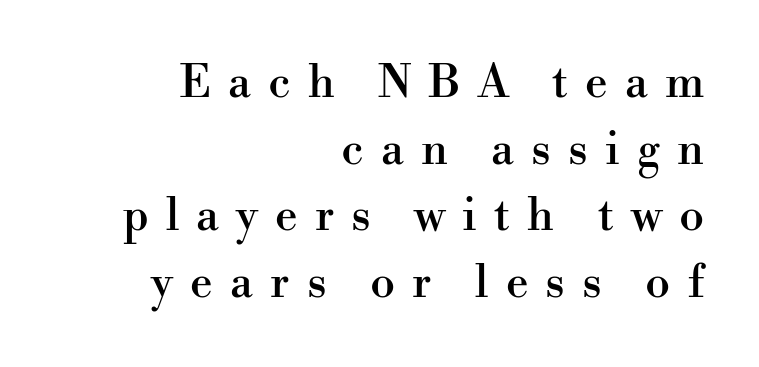
{"serif": "yes", "italic": "no", "width": "normal", "stroke_contrast": "high", "x_height": "small", "monospaced": "no", "underline": "no", "align": "right", "line_spacing": "normal", "line_spacing_ratio": 1.48, "letter_spacing": "wide", "letter_spacing_em": 0.38, "glyph_px": 45}
